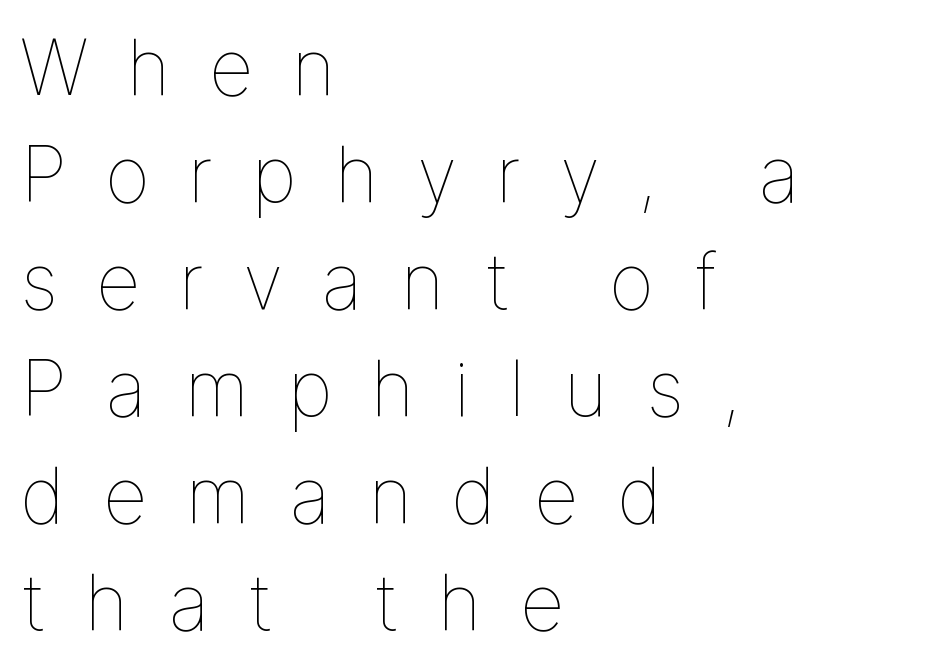
Q: Is the text bold? A: No.
Q: Is the text italic (slanted)? A: No, it is upright.
Q: Is the text underlined? A: No.
Q: How is the paragraph aligned? A: Left-aligned.
Q: Is the spacing between letters normal or unusually wide? A: Unusually wide.
Q: Is the spacing between lines tight, normal or loose? A: Normal.
Q: Width (condensed, normal, or wide)? A: Normal.
Q: Stroke contrast? A: Low.
Q: x-height? A: Medium.
Q: Monospaced? A: No.
